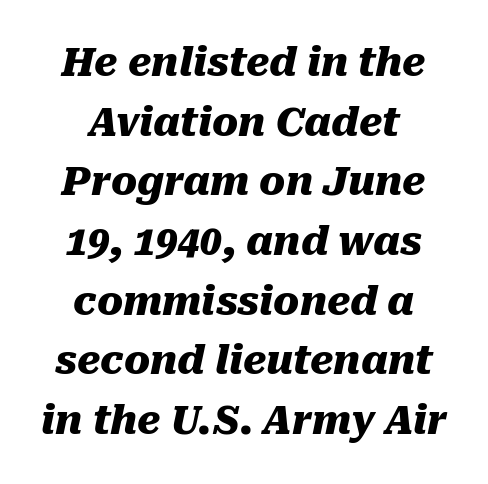
The image shows 39 px heavy type, italic (leaning right); set centered, normal line spacing (1.53x), normal letter spacing, not underlined; medium stroke contrast and a medium x-height.
